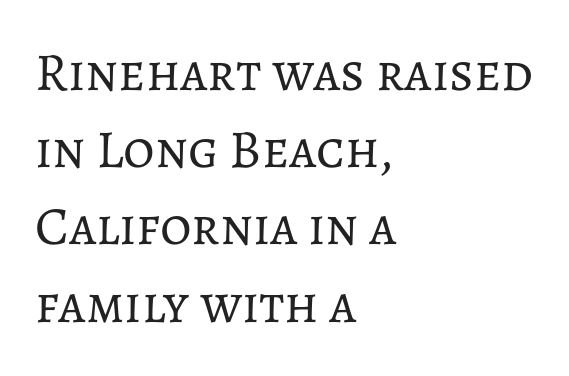
Q: Is the text bold? A: No.
Q: Is the text italic (slanted)? A: No, it is upright.
Q: Is the text underlined? A: No.
Q: How is the paragraph aligned? A: Left-aligned.
Q: Is the spacing between letters normal or unusually wide? A: Normal.
Q: Is the spacing between lines tight, normal or loose? A: Normal.
Q: Width (condensed, normal, or wide)? A: Normal.
Q: Stroke contrast? A: Low.
Q: x-height? A: Medium.
Q: Monospaced? A: No.
